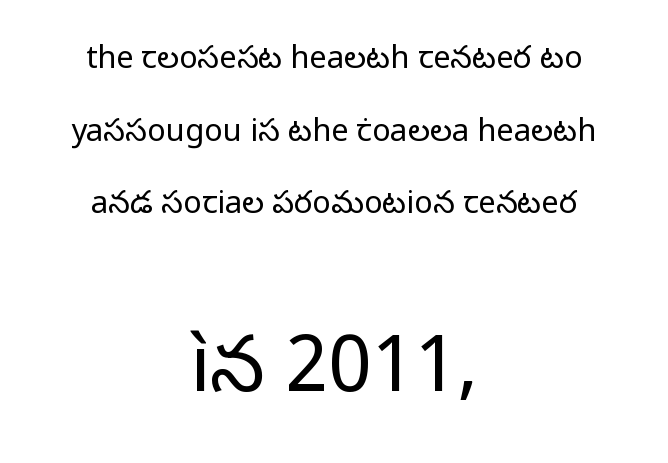
Italic? Not at all — the glyphs are vertical. Leftover space on each line is divided equally before and after the words. A typesetter would call this zero additional tracking. Each letter's strokes conclude bluntly, with no projecting serifs. Leading: increased. Underline: absent.
